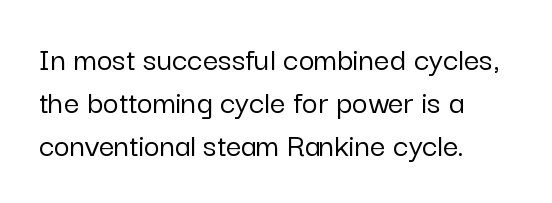
{"serif": "no", "italic": "no", "width": "normal", "stroke_contrast": "low", "x_height": "medium", "monospaced": "no", "underline": "no", "align": "left", "line_spacing": "normal", "line_spacing_ratio": 1.26, "letter_spacing": "normal", "letter_spacing_em": 0.0, "glyph_px": 34}
